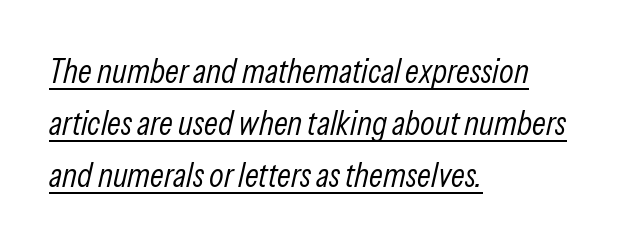
The image shows 34 px light, condensed type, italic (leaning right); set left-aligned, normal line spacing (1.53x), normal letter spacing, underlined; low stroke contrast and a medium x-height.
